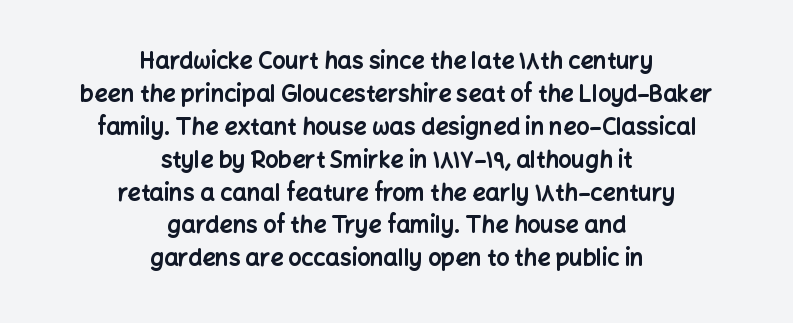
The image shows 23 px bold type, upright; set centered, normal line spacing (1.43x), normal letter spacing, not underlined.
